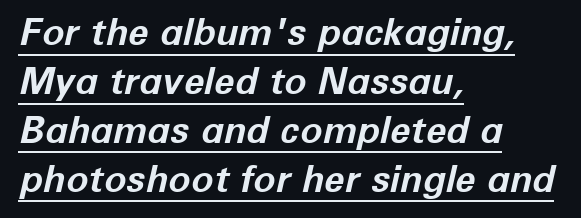
The image shows 37 px bold type, italic (leaning right); set left-aligned, normal line spacing (1.32x), normal letter spacing, underlined; low stroke contrast and a medium x-height.
